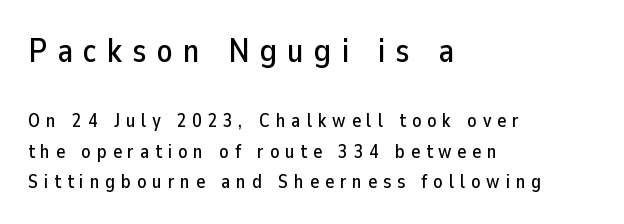
Notice how the stems are strictly vertical — no italics here. If you measured baseline to baseline, you'd find a middling distance. The emphasis by scale lands on block number one, above. If you drew a ruler down the left edge, every line would touch it. The gaps between neighbouring characters are conspicuously large. Decoration check: the copy has no underline.
